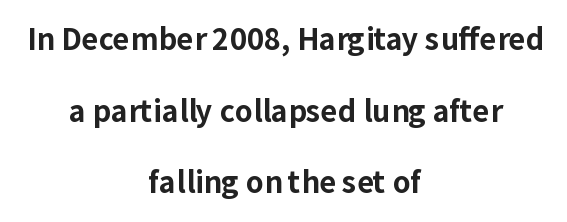
The image shows 29 px bold sans-serif type, upright; set centered, loose line spacing (2.47x), normal letter spacing, not underlined; low stroke contrast and a medium x-height.
